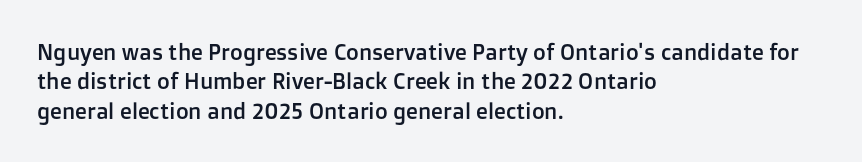
The image shows 22 px text type, upright; set left-aligned, normal line spacing (1.33x), normal letter spacing, not underlined.
